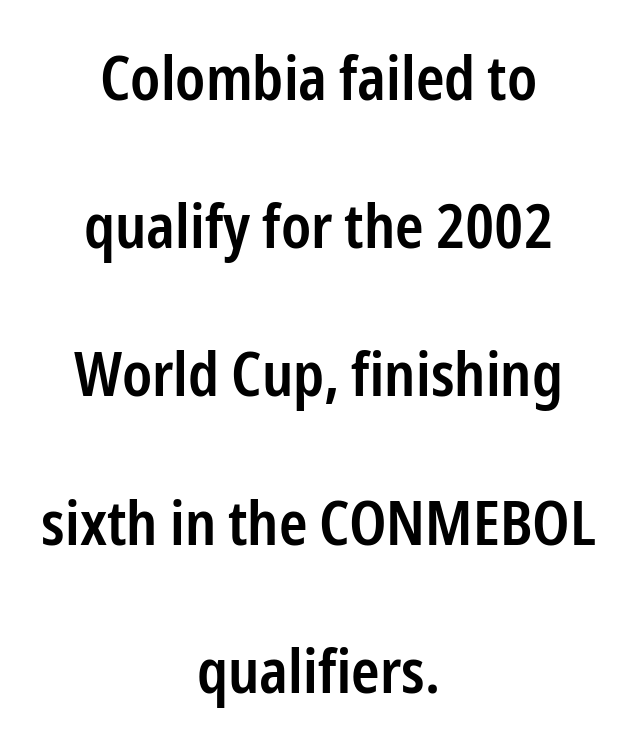
The image shows 61 px semibold, condensed sans-serif type, upright; set centered, loose line spacing (2.43x), normal letter spacing, not underlined; low stroke contrast and a medium x-height.
